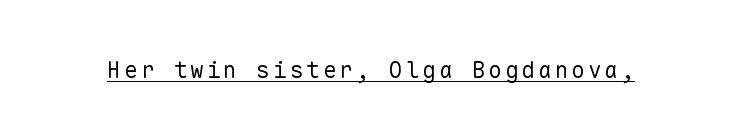
Q: Is the text bold? A: No.
Q: Is the text italic (slanted)? A: No, it is upright.
Q: Is the text underlined? A: Yes.
